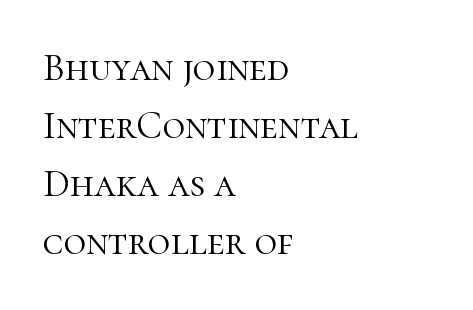
The image shows 39 px light serif type, upright; set left-aligned, normal line spacing (1.49x), normal letter spacing, not underlined; high stroke contrast and a medium x-height.
